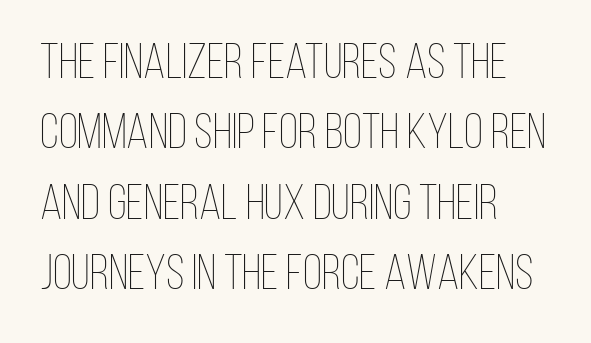
The image shows 50 px thin, condensed type, upright; set left-aligned, normal line spacing (1.41x), normal letter spacing, not underlined; low stroke contrast and a large x-height.
